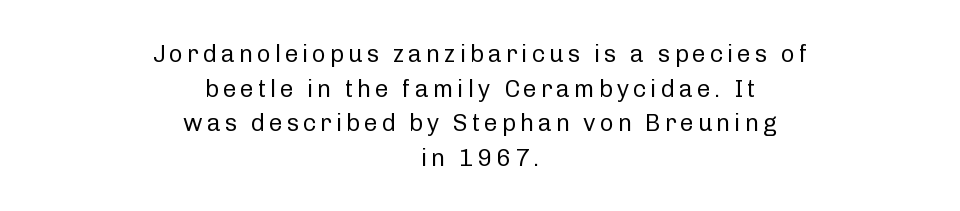
The image shows 24 px text type, upright; set centered, normal line spacing (1.44x), not underlined.
